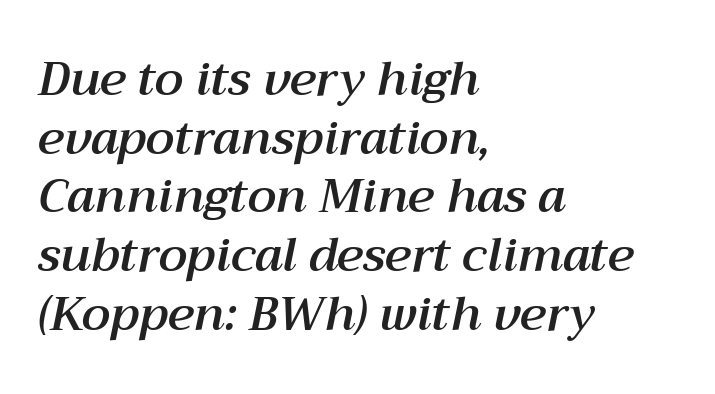
Students, observe: this is what conventionally led text looks like. The passage shown has conventional tracking throughout. In CSS terms this would be text-align: left. Notice how the stems are inclined rather than vertical — that's the hallmark of italics.
